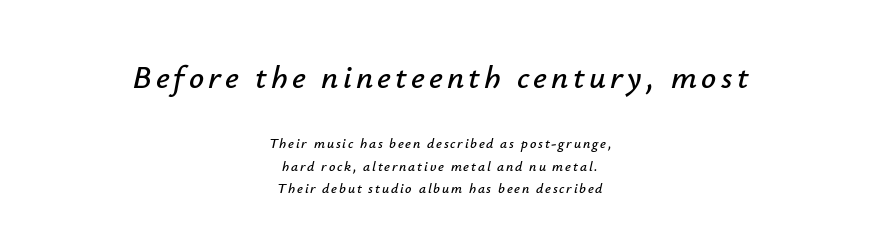
Q: Is the text italic (slanted)? A: Yes, it leans right by about 12 degrees.
Q: Is the text underlined? A: No.
Q: How is the paragraph aligned? A: Centered.
Q: Is the spacing between lines tight, normal or loose? A: Normal.
Q: Which block of text is set in a larger size, the first (top) or the second (bottom)? A: The first (top) one.
Q: Width (condensed, normal, or wide)? A: Normal.
Q: Stroke contrast? A: Low.
Q: x-height? A: Small.
Q: Monospaced? A: No.
